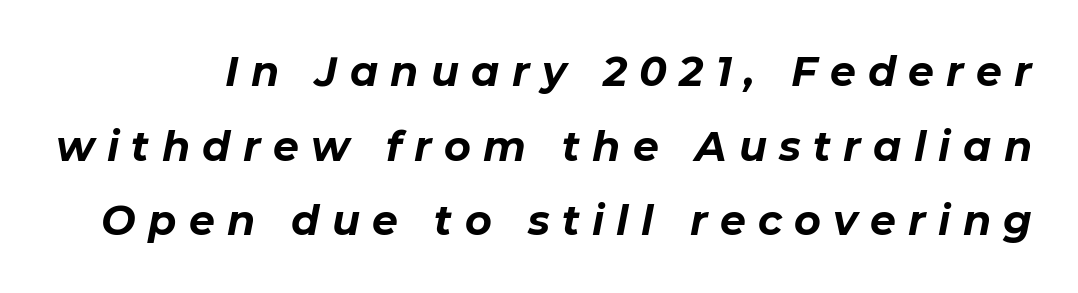
Q: Is the text bold? A: Yes.
Q: Is the text italic (slanted)? A: Yes, it leans right by about 11 degrees.
Q: Is the text underlined? A: No.
Q: Is the spacing between letters normal or unusually wide? A: Unusually wide.
Q: Width (condensed, normal, or wide)? A: Normal.
Q: Stroke contrast? A: Low.
Q: x-height? A: Medium.
Q: Monospaced? A: No.
